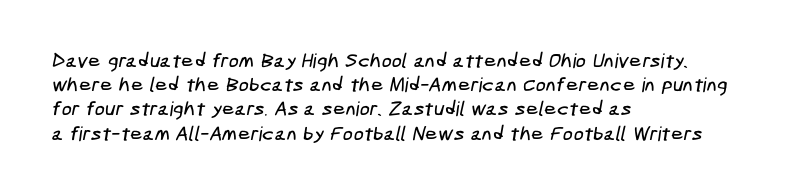
Q: Is the text underlined? A: No.
Q: How is the paragraph aligned? A: Left-aligned.
Q: Is the spacing between letters normal or unusually wide? A: Normal.
